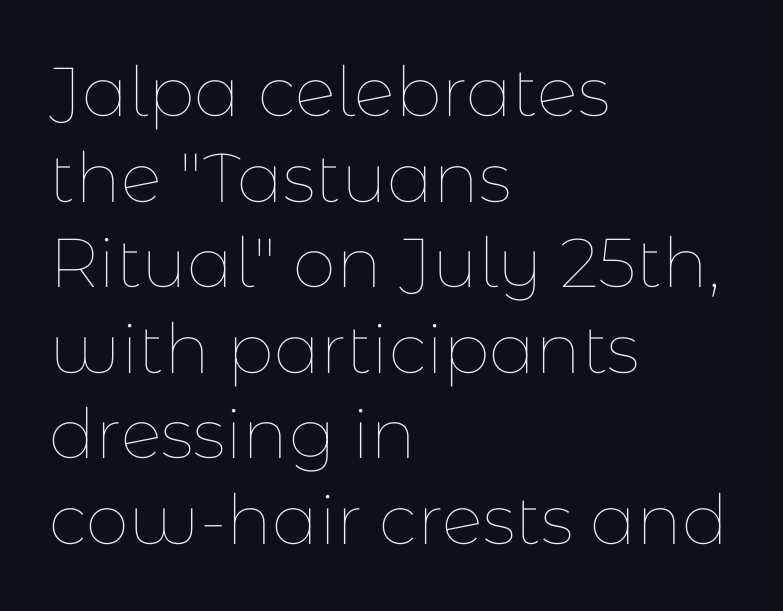
The image shows 69 px thin type, upright; set left-aligned, line spacing 1.24x, normal letter spacing, not underlined; low stroke contrast and a medium x-height.
